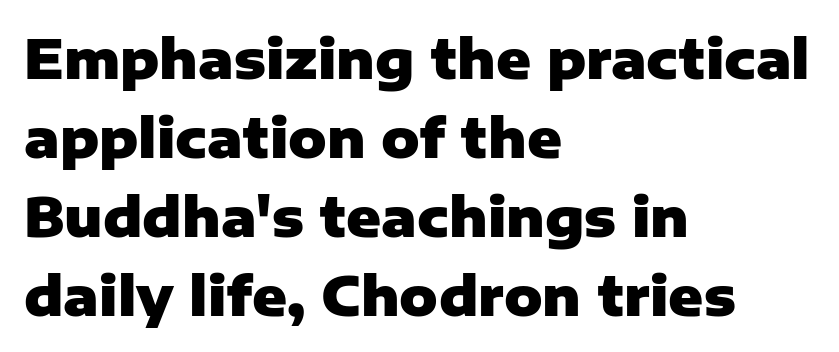
The image shows 53 px heavy sans-serif type, upright; set left-aligned, normal line spacing (1.49x), normal letter spacing, not underlined; low stroke contrast and a medium x-height.
